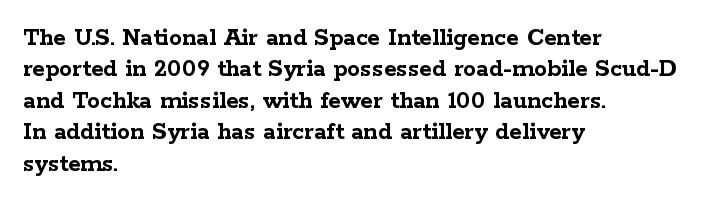
{"italic": "no", "bold": "yes", "underline": "no", "align": "left", "line_spacing_ratio": 1.21, "letter_spacing": "normal", "letter_spacing_em": 0.0, "glyph_px": 26}
